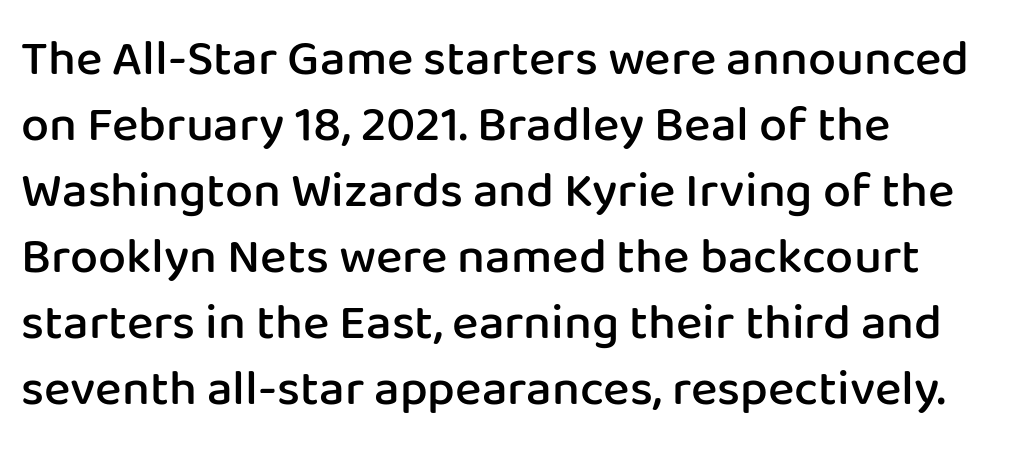
The type family on display is of the sans-serif kind. Check the space under the baseline: it is left empty. Short note: letters normally spaced. Strokes here are thickened, but only to semibold level. All the whitespace from short lines collects on the right. How would I describe the line gaps? Plain and ordinary.
